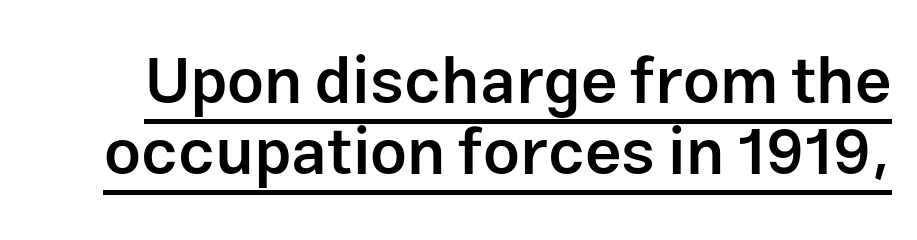
{"serif": "no", "italic": "no", "bold": "semi", "weight": "semibold", "width": "normal", "stroke_contrast": "low", "x_height": "medium", "monospaced": "no", "underline": "yes", "line_spacing": "tight", "line_spacing_ratio": 1.1, "letter_spacing": "normal", "letter_spacing_em": 0.0, "glyph_px": 65}
